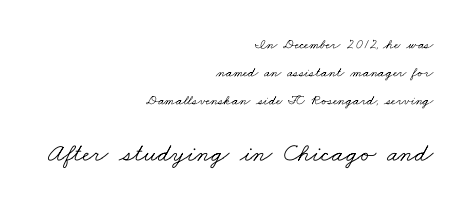
{"bold": "no", "underline": "no", "align": "right", "line_spacing": "loose", "line_spacing_ratio": 2.0, "letter_spacing": "normal", "letter_spacing_em": 0.0, "larger_block": "second", "size_ratio": 1.86, "glyph_px": 26}
